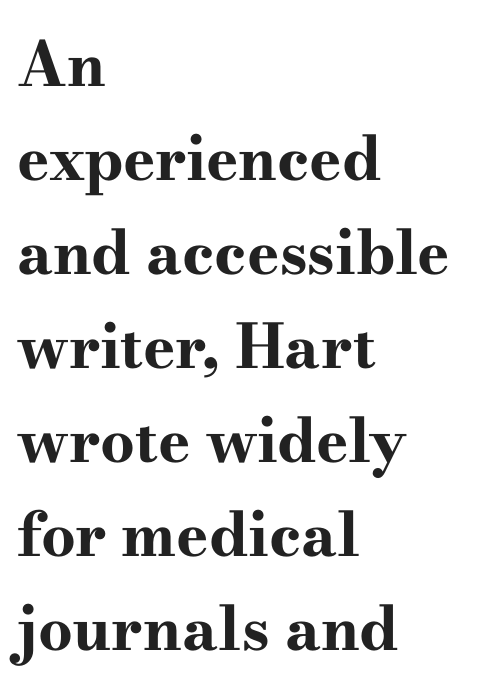
{"serif": "yes", "italic": "no", "bold": "yes", "weight": "bold", "width": "wide", "stroke_contrast": "high", "x_height": "small", "monospaced": "no", "underline": "no", "align": "left", "line_spacing": "normal", "line_spacing_ratio": 1.54, "letter_spacing": "normal", "letter_spacing_em": 0.0, "glyph_px": 61}
